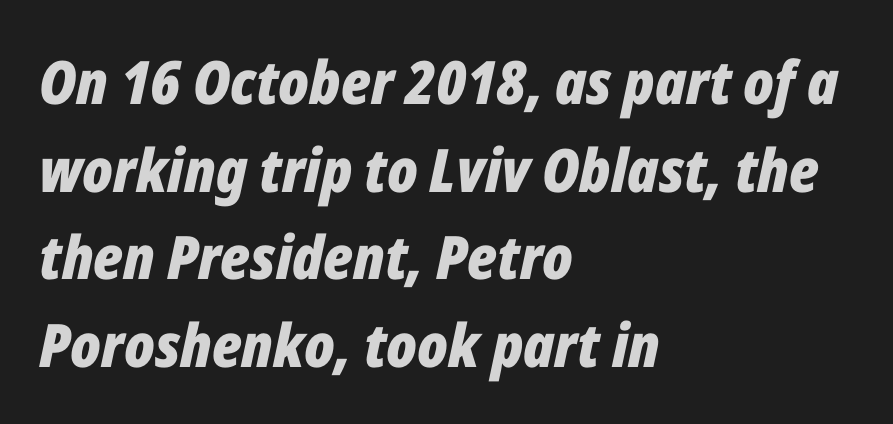
{"italic": "yes", "lean": "right", "slant_degrees": 12, "bold": "yes", "weight": "bold", "width": "condensed", "stroke_contrast": "low", "x_height": "medium", "monospaced": "no", "underline": "no", "align": "left", "line_spacing": "normal", "line_spacing_ratio": 1.46, "letter_spacing": "normal", "letter_spacing_em": 0.0, "glyph_px": 60}
